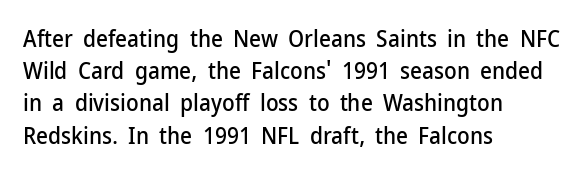
Q: Is the text italic (slanted)? A: No, it is upright.
Q: Is the text underlined? A: No.
Q: How is the paragraph aligned? A: Left-aligned.
Q: Is the spacing between letters normal or unusually wide? A: Normal.
Q: Is the spacing between lines tight, normal or loose? A: Normal.
